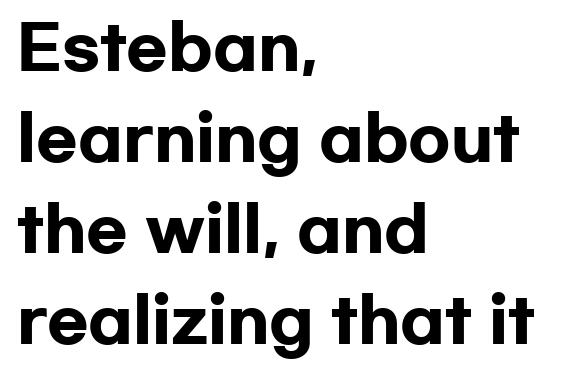
{"serif": "no", "italic": "no", "bold": "yes", "weight": "heavy", "width": "wide", "stroke_contrast": "low", "x_height": "medium", "monospaced": "no", "underline": "no", "align": "left", "line_spacing": "normal", "line_spacing_ratio": 1.49, "letter_spacing": "normal", "letter_spacing_em": 0.0, "glyph_px": 61}
